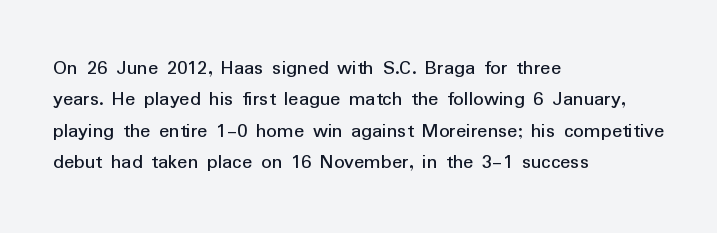
The image shows 21 px text type, upright; set left-aligned, normal line spacing (1.5x), normal letter spacing, not underlined.
